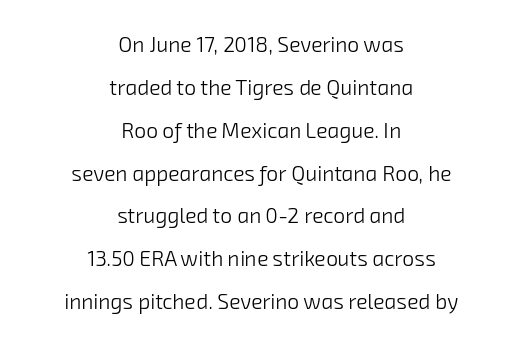
The image shows 21 px text type; set centered, loose line spacing (2.04x), normal letter spacing, not underlined.
